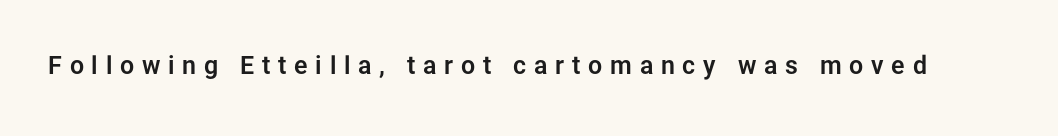
Q: Is the text italic (slanted)? A: No, it is upright.
Q: Is the text underlined? A: No.
Q: Is the spacing between letters normal or unusually wide? A: Unusually wide.
